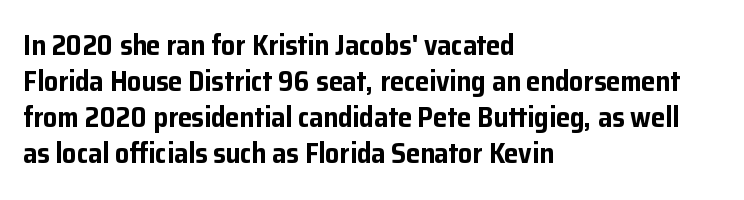
The image shows 28 px bold sans-serif type, upright; set left-aligned, normal line spacing (1.29x), normal letter spacing, not underlined; low stroke contrast and a medium x-height.
